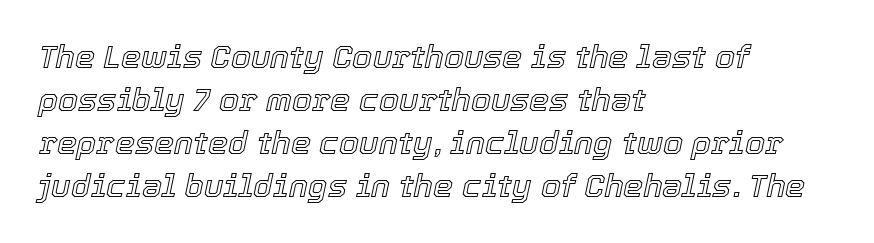
Spacing verdict: proportional, widths tailored to each character. The rows are spaced the way most documents space them. A student would call this left alignment; a typographer would say flush left, rag right. Emphasis-style slanted type is in use.
